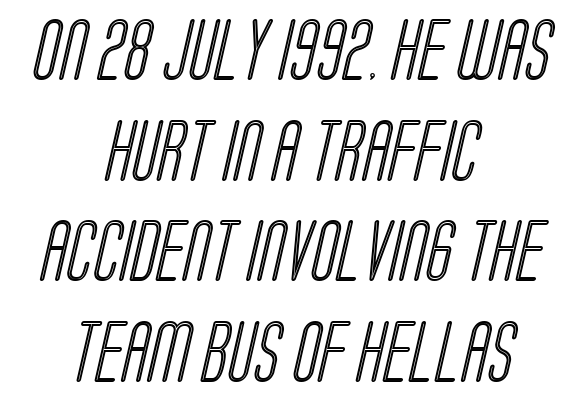
{"width": "condensed", "x_height": "large", "monospaced": "no", "underline": "no", "align": "center", "line_spacing": "normal", "line_spacing_ratio": 1.65, "letter_spacing": "normal", "letter_spacing_em": 0.0, "glyph_px": 61}
